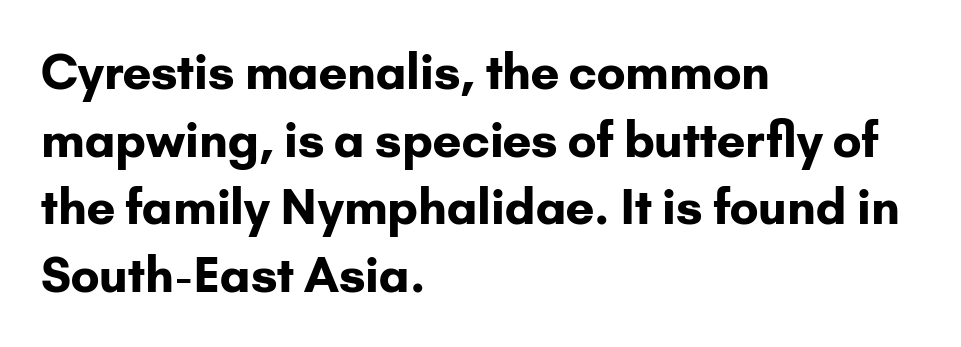
{"serif": "no", "italic": "no", "bold": "yes", "weight": "bold", "width": "normal", "stroke_contrast": "low", "x_height": "small", "monospaced": "no", "underline": "no", "align": "left", "line_spacing": "normal", "line_spacing_ratio": 1.41, "letter_spacing": "normal", "letter_spacing_em": 0.0, "glyph_px": 48}
